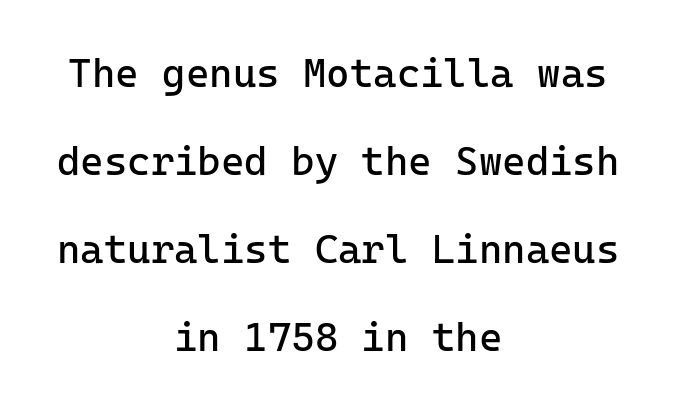
Q: Is the text bold? A: No.
Q: Is the text italic (slanted)? A: No, it is upright.
Q: Is the typeface a serif or a sans-serif typeface? A: Sans-serif.
Q: Is the text underlined? A: No.
Q: How is the paragraph aligned? A: Centered.
Q: Is the spacing between letters normal or unusually wide? A: Normal.
Q: Is the spacing between lines tight, normal or loose? A: Loose.
Q: Width (condensed, normal, or wide)? A: Normal.
Q: Stroke contrast? A: Low.
Q: x-height? A: Medium.
Q: Monospaced? A: Yes.
